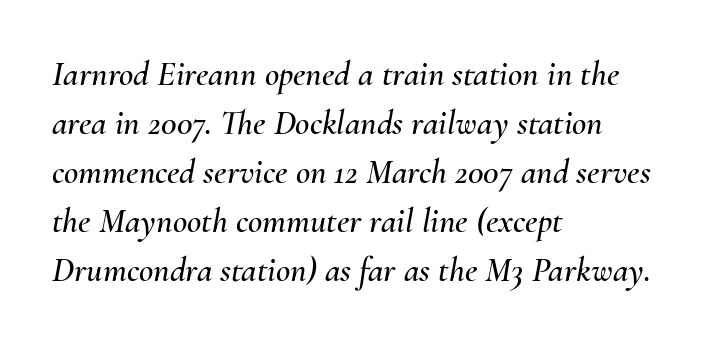
Type without underlining. A typesetter would mark this as italic. Line starts are locked; line ends wander. The letterforms sit shoulder to shoulder at normal distance.
